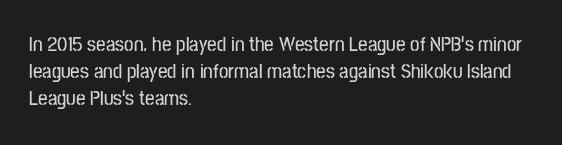
{"italic": "no", "underline": "no", "align": "left", "line_spacing": "normal", "line_spacing_ratio": 1.29, "letter_spacing": "normal", "letter_spacing_em": 0.0, "glyph_px": 21}
